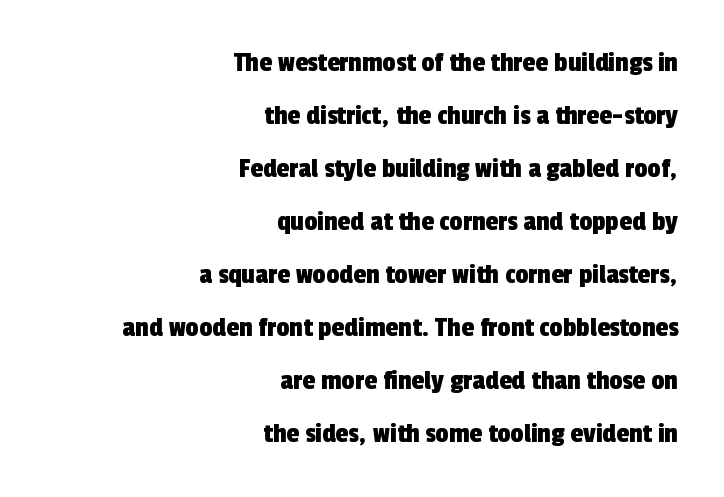
Q: Is the typeface a serif or a sans-serif typeface? A: Sans-serif.
Q: Is the text underlined? A: No.
Q: How is the paragraph aligned? A: Right-aligned.
Q: Is the spacing between letters normal or unusually wide? A: Normal.
Q: Width (condensed, normal, or wide)? A: Condensed.
Q: x-height? A: Medium.
Q: Monospaced? A: No.
